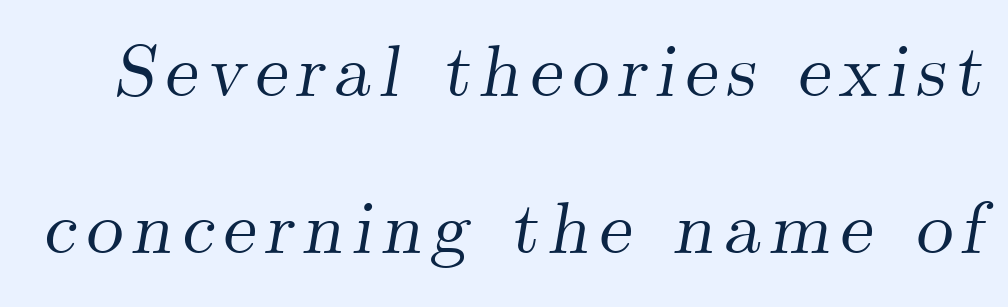
Interline gaps are noticeably wide in this sample. The font family rendered here belongs to the serif group. Note the varied advance widths — an 'i' is clearly narrower than an 'm'. Beneath every word, the page is bare.
